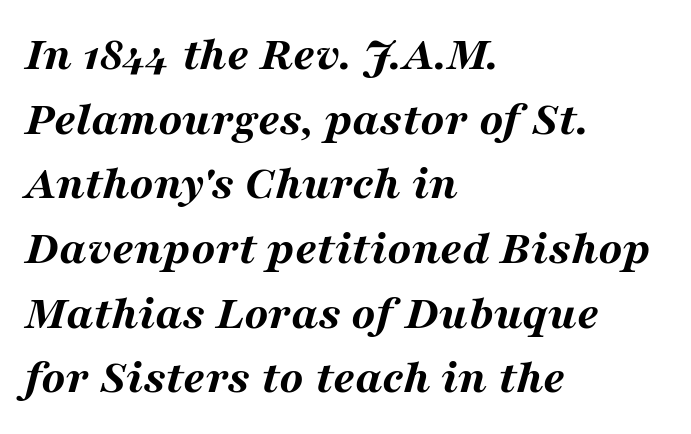
The image shows 49 px bold, wide type, italic (leaning right); set left-aligned, normal line spacing (1.32x), normal letter spacing, not underlined; medium stroke contrast and a medium x-height.
